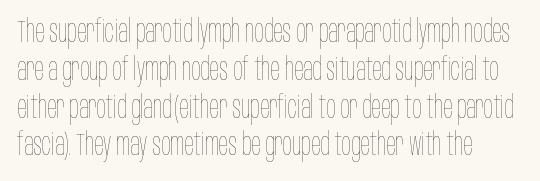
Q: Is the text bold? A: No.
Q: Is the text italic (slanted)? A: No, it is upright.
Q: Is the text underlined? A: No.
Q: How is the paragraph aligned? A: Left-aligned.
Q: Is the spacing between letters normal or unusually wide? A: Normal.
Q: Width (condensed, normal, or wide)? A: Condensed.
Q: Stroke contrast? A: Low.
Q: x-height? A: Large.
Q: Monospaced? A: No.
